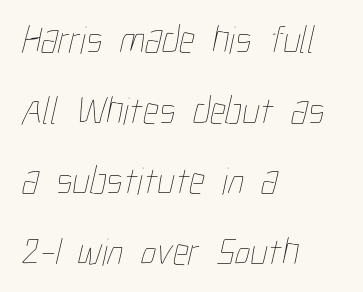
Stems here are at most as thick as an everyday book face. The setting favours the left margin, as ordinary paragraphs usually do. Words appear dense and cohesive because spacing is normal. The specimen omits any rule beneath the text block's lines.
